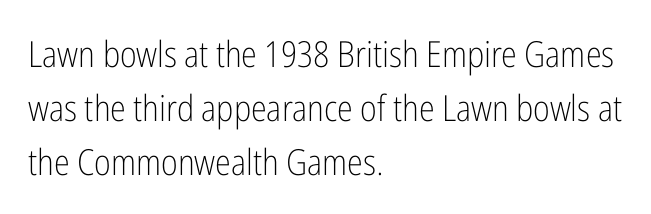
{"serif": "no", "italic": "no", "bold": "no", "weight": "light", "width": "condensed", "stroke_contrast": "low", "x_height": "medium", "monospaced": "no", "underline": "no", "align": "left", "line_spacing": "normal", "line_spacing_ratio": 1.5, "letter_spacing": "normal", "letter_spacing_em": 0.0, "glyph_px": 36}
